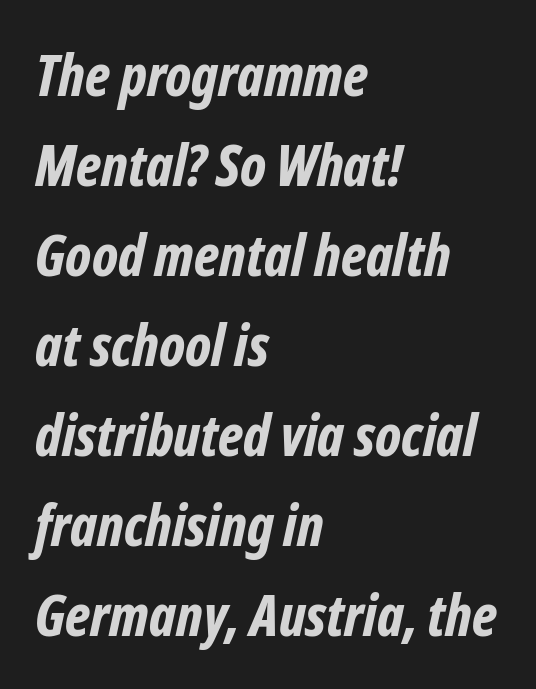
{"italic": "yes", "lean": "right", "slant_degrees": 12, "bold": "yes", "weight": "bold", "width": "condensed", "stroke_contrast": "low", "x_height": "medium", "monospaced": "no", "underline": "no", "align": "left", "line_spacing": "normal", "line_spacing_ratio": 1.58, "letter_spacing": "normal", "letter_spacing_em": 0.0, "glyph_px": 57}
